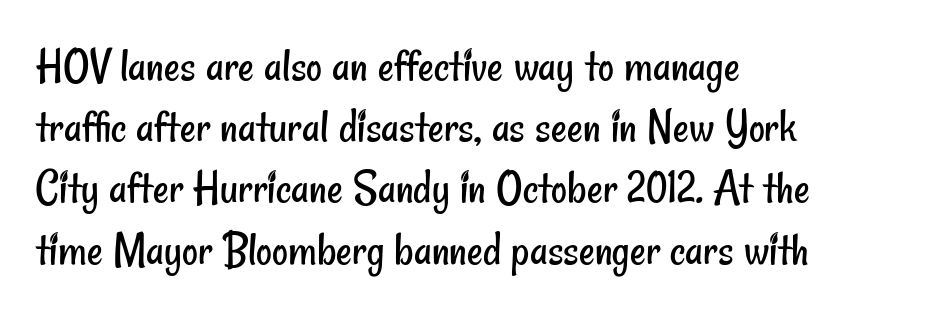
{"serif": "no", "bold": "no", "weight": "regular", "width": "condensed", "stroke_contrast": "low", "x_height": "small", "monospaced": "no", "underline": "no", "align": "left", "line_spacing": "normal", "line_spacing_ratio": 1.25, "letter_spacing": "normal", "letter_spacing_em": 0.0, "glyph_px": 49}
